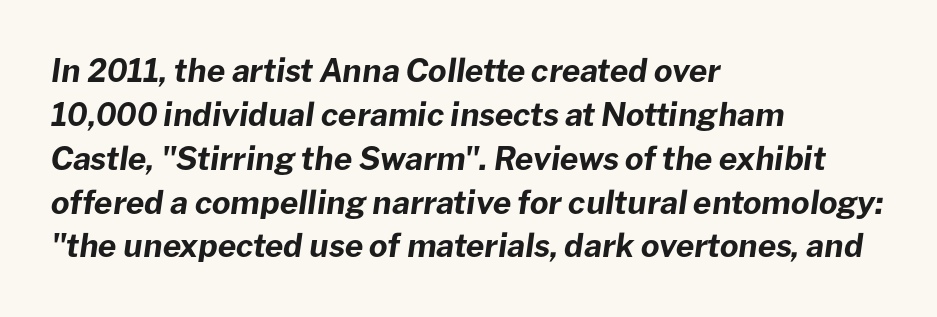
{"italic": "yes", "lean": "right", "slant_degrees": 8, "bold": "yes", "weight": "bold", "width": "normal", "stroke_contrast": "low", "x_height": "medium", "monospaced": "no", "underline": "no", "align": "left", "line_spacing": "normal", "line_spacing_ratio": 1.37, "letter_spacing": "normal", "letter_spacing_em": 0.0, "glyph_px": 32}
